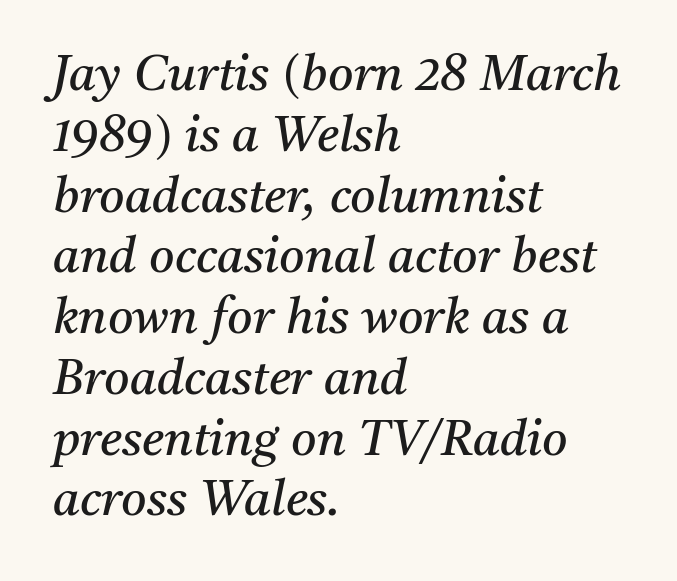
The image shows 49 px regular-weight serif type, italic (leaning right); set left-aligned, line spacing 1.24x, normal letter spacing, not underlined; medium stroke contrast and a medium x-height.
